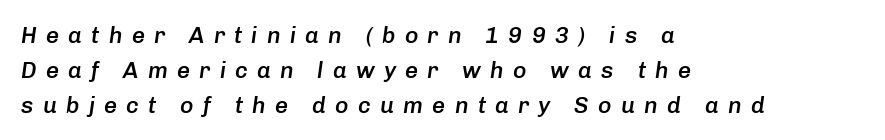
{"italic": "yes", "lean": "right", "slant_degrees": 8, "bold": "semi", "underline": "no", "align": "left", "line_spacing": "normal", "line_spacing_ratio": 1.52, "letter_spacing": "wide", "letter_spacing_em": 0.4, "glyph_px": 23}
